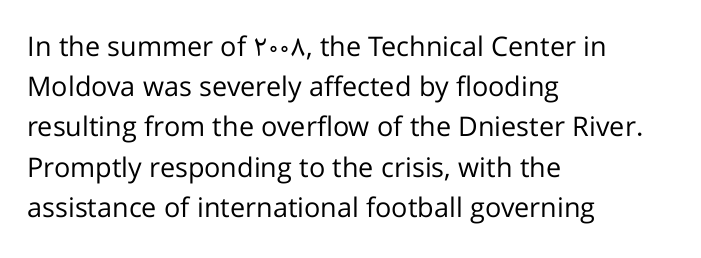
Q: Is the text bold? A: No.
Q: Is the text italic (slanted)? A: No, it is upright.
Q: Is the text underlined? A: No.
Q: How is the paragraph aligned? A: Left-aligned.
Q: Is the spacing between letters normal or unusually wide? A: Normal.
Q: Is the spacing between lines tight, normal or loose? A: Normal.
